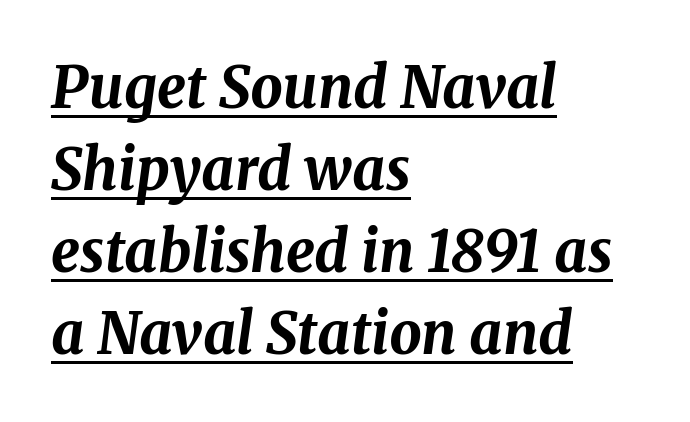
{"italic": "yes", "lean": "right", "slant_degrees": 8, "bold": "yes", "weight": "bold", "width": "normal", "stroke_contrast": "medium", "x_height": "medium", "monospaced": "no", "underline": "yes", "align": "left", "line_spacing": "normal", "line_spacing_ratio": 1.44, "letter_spacing": "normal", "letter_spacing_em": 0.0, "glyph_px": 57}
